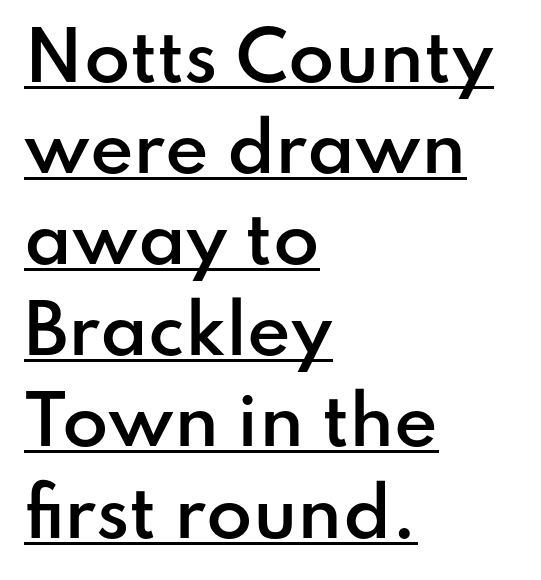
Stroke thickness is moderately raised; the sample reads as semibold. Nope, no serifs anywhere on these letters. These lines are rendered in a variable-pitch font. A rule runs beneath these lines of type. Ascenders rise straight up at ninety degrees.
